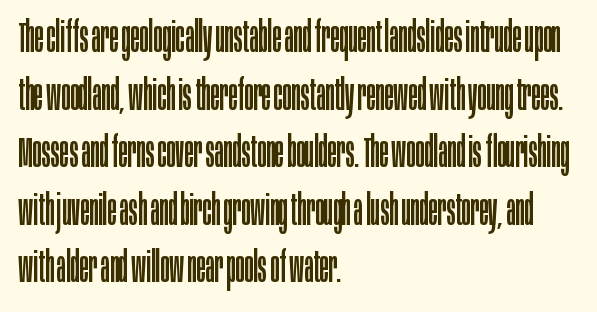
{"serif": "no", "italic": "no", "bold": "no", "weight": "regular", "width": "condensed", "stroke_contrast": "low", "x_height": "large", "monospaced": "no", "underline": "no", "align": "left", "line_spacing": "normal", "line_spacing_ratio": 1.37, "letter_spacing": "normal", "letter_spacing_em": 0.0, "glyph_px": 42}
